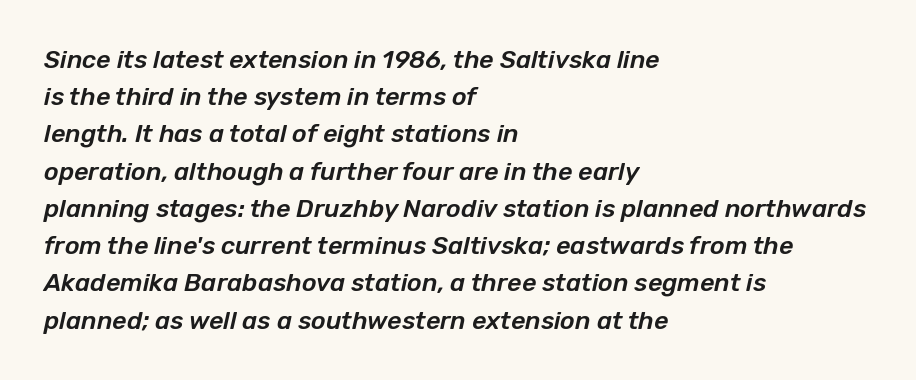
Slant detected: the letters are inclined. The zone under the glyphs is completely vacant. Typeset ragged right — the left edge is the straight one. Compared with typical body copy, the letter spacing here is the same.
